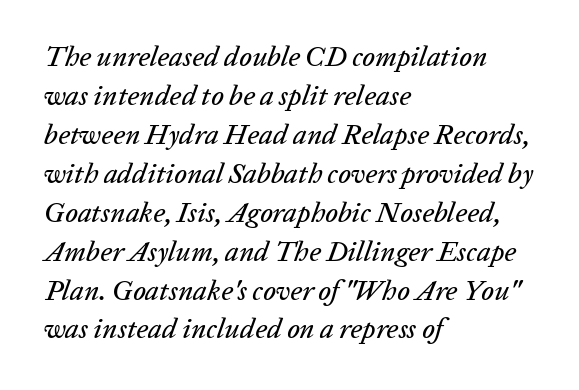
Underline: absent. No extra tracking has been applied to these lines. Notice how the passage keeps a crisp vertical edge on the left only. Notice how the stems are inclined rather than vertical — that's the hallmark of italics.
